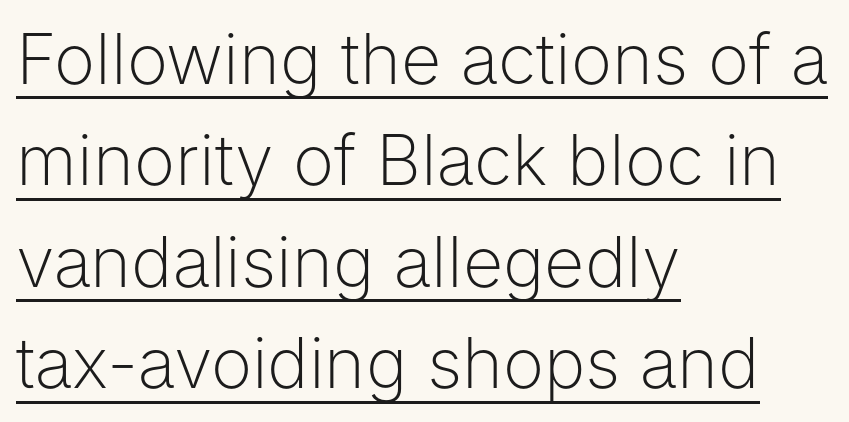
The image shows 70 px light sans-serif type, upright; set left-aligned, normal line spacing (1.45x), normal letter spacing, underlined; low stroke contrast and a medium x-height.
